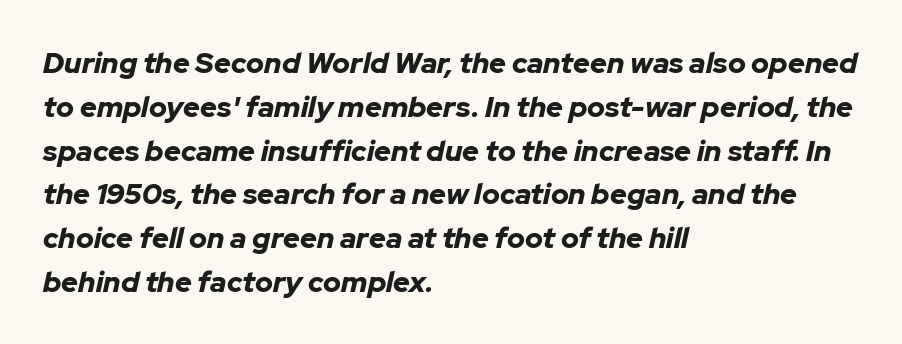
Strokes here are thick enough to call this a true bold. The paragraph shown leans on its left margin. Short note: letters normally spaced. This sample has the flowing, uneven cadence of proportional lettering.
